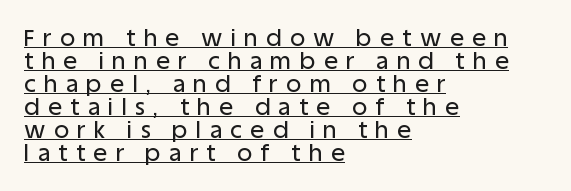
The image shows 23 px text type, upright; set left-aligned, tight line spacing (1.0x), unusually wide letter spacing (+0.37 em), underlined.
